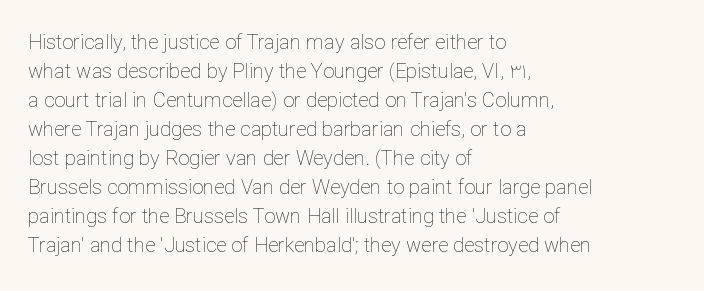
Q: Is the text bold? A: No.
Q: Is the text italic (slanted)? A: No, it is upright.
Q: Is the text underlined? A: No.
Q: How is the paragraph aligned? A: Left-aligned.
Q: Is the spacing between letters normal or unusually wide? A: Normal.
Q: Is the spacing between lines tight, normal or loose? A: Normal.
